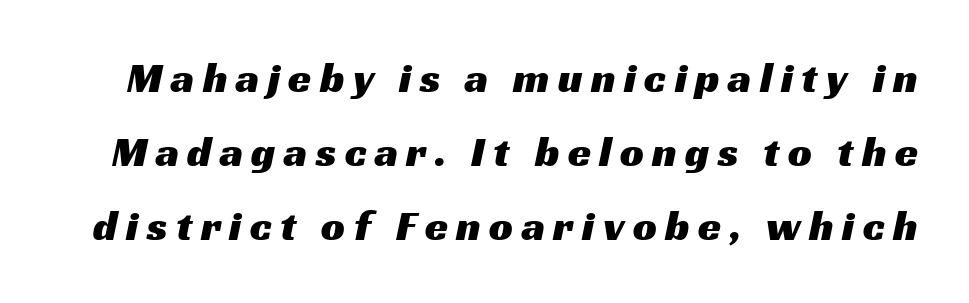
Lines of text with bare space underneath. These lines have a slow, spaced-out rhythm from letter to letter. No feet cap the strokes, marking this as sans-serif type. Character widths vary here, with narrow letters taking less room than wide ones.
